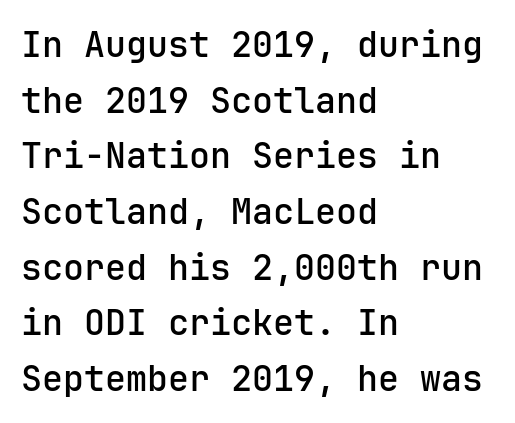
{"serif": "no", "italic": "no", "width": "normal", "stroke_contrast": "low", "x_height": "medium", "monospaced": "yes", "underline": "no", "align": "left", "line_spacing": "normal", "line_spacing_ratio": 1.59, "letter_spacing": "normal", "letter_spacing_em": 0.0, "glyph_px": 35}
